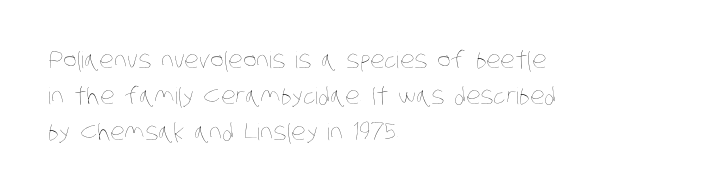
Q: Is the text bold? A: No.
Q: Is the text underlined? A: No.
Q: How is the paragraph aligned? A: Left-aligned.
Q: Is the spacing between letters normal or unusually wide? A: Normal.
Q: Is the spacing between lines tight, normal or loose? A: Normal.
